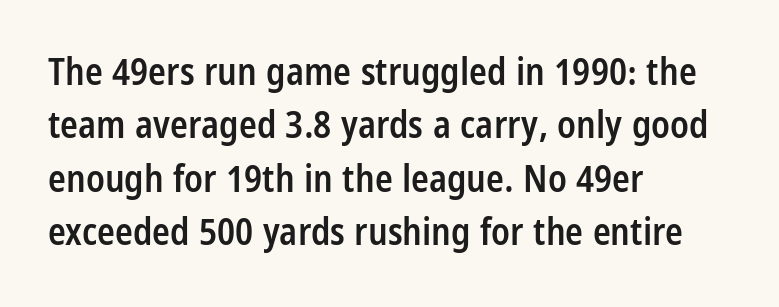
The image shows 37 px semibold, condensed sans-serif type, upright; set left-aligned, normal line spacing (1.44x), normal letter spacing, not underlined; low stroke contrast and a large x-height.
